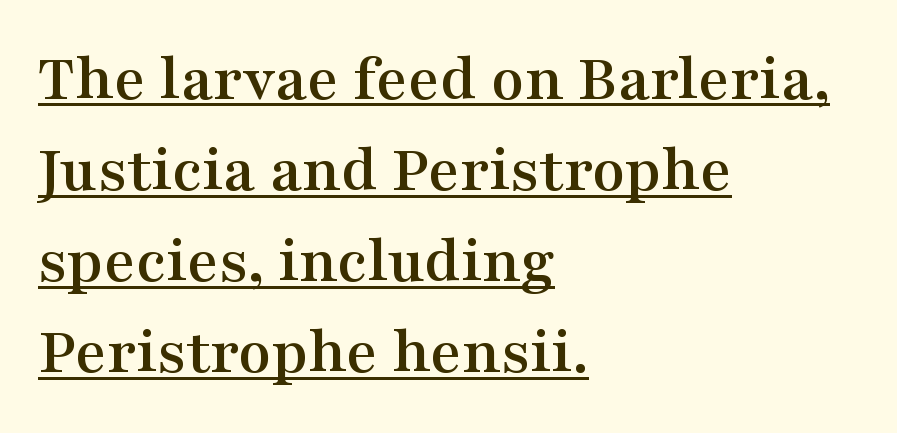
The image shows 68 px wide serif type, upright; set left-aligned, normal line spacing (1.34x), normal letter spacing, underlined; medium stroke contrast and a medium x-height.
